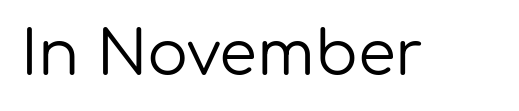
The image shows 61 px regular-weight sans-serif type, upright; set normal letter spacing, not underlined; low stroke contrast and a medium x-height.
